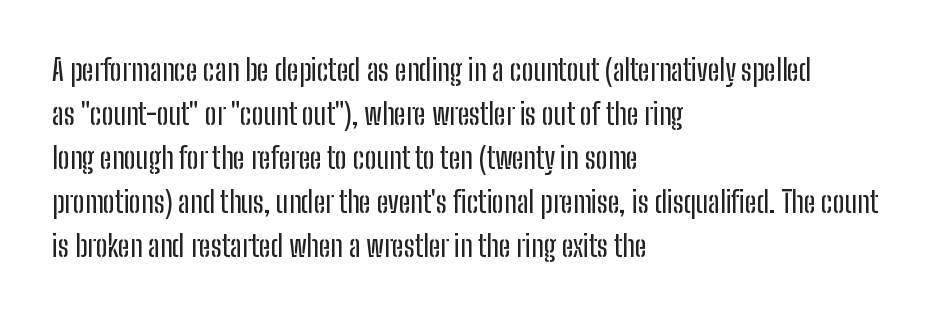
Spacing verdict: proportional, widths tailored to each character. Every stem runs plumb, perpendicular to the baseline. One glance says typical: line gaps are just what's usual. These lines are set flush left with a ragged right edge. Tracking value appears to be zero — textbook default spacing. Note: no serifs on the glyphs.
